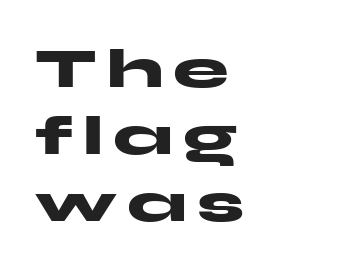
The space directly below the letters is spotless. The text was rendered using a sans face with plain stroke endings. A typesetter would call this proportional, since set widths differ per character. The letters stand straight up with perfectly vertical stems.
